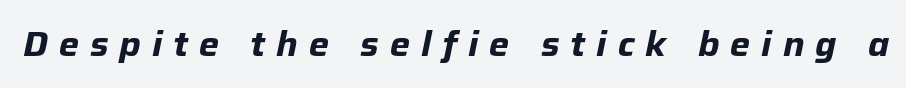
{"italic": "yes", "lean": "right", "slant_degrees": 12, "bold": "yes", "weight": "bold", "width": "normal", "stroke_contrast": "low", "x_height": "medium", "monospaced": "no", "underline": "no", "letter_spacing": "wide", "letter_spacing_em": 0.32, "glyph_px": 34}
